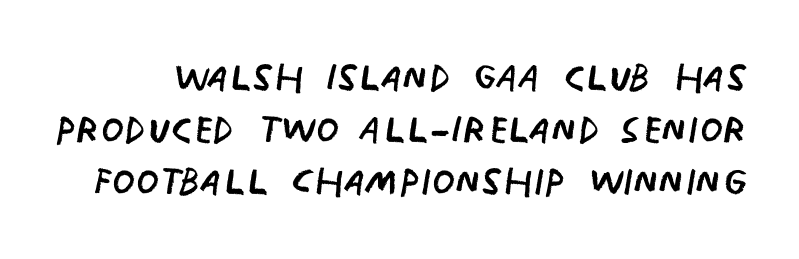
The characters display no serif detailing; their extremities are plain. Stroke thickness stays within the range of a standard reading face or lighter. Clear beneath every line of the passage. These lines huddle together more closely than default settings would place them. The horizontal fit of the characters is conventional and even.
